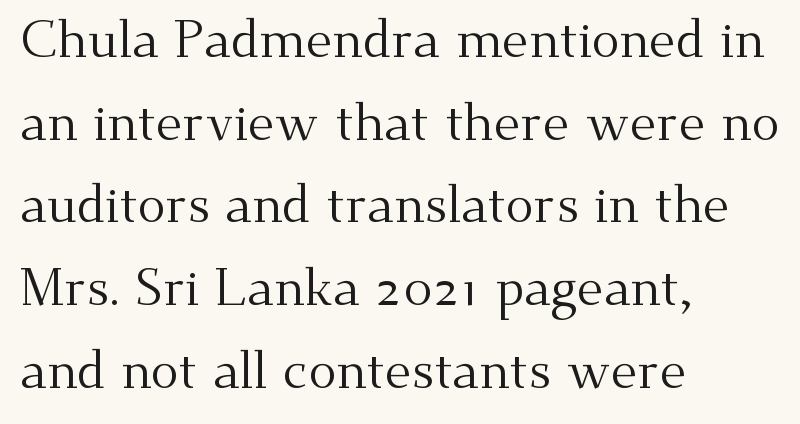
The letters sit at their default tracking, neither squeezed nor spread. These lines are rendered in a variable-pitch font. Stems and bowls with no extra thickness — not bold. The gap between lines stays unmarked. The rag falls on the right side of this text block.
